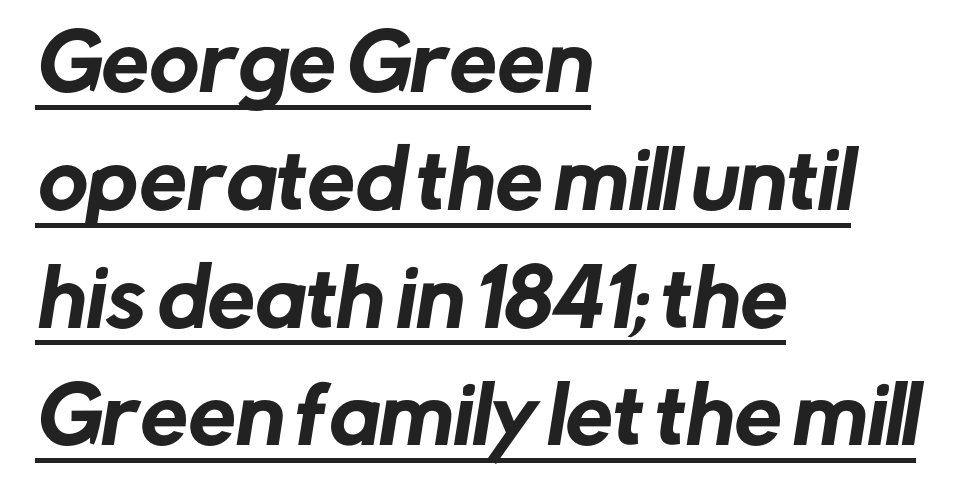
The image shows 76 px sans-serif type; set left-aligned, normal line spacing (1.55x), normal letter spacing, underlined; low stroke contrast and a medium x-height.
